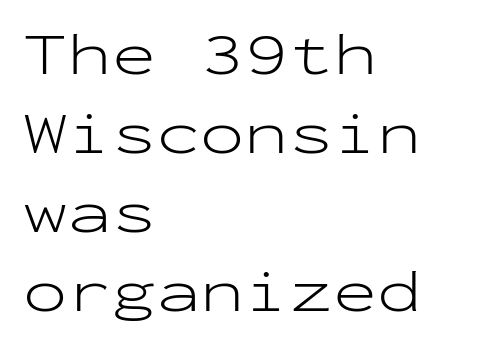
{"serif": "no", "italic": "no", "bold": "no", "weight": "light", "width": "wide", "stroke_contrast": "low", "x_height": "medium", "monospaced": "yes", "underline": "no", "align": "left", "line_spacing": "normal", "line_spacing_ratio": 1.34, "letter_spacing": "normal", "letter_spacing_em": 0.0, "glyph_px": 59}
